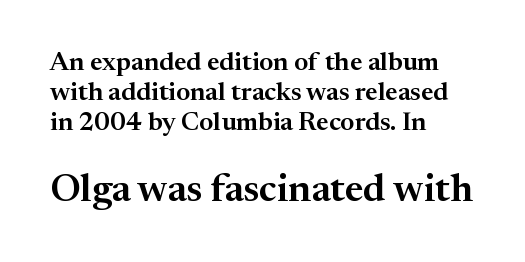
Q: Is the text italic (slanted)? A: No, it is upright.
Q: Is the typeface a serif or a sans-serif typeface? A: Serif.
Q: Is the text underlined? A: No.
Q: How is the paragraph aligned? A: Left-aligned.
Q: Is the spacing between letters normal or unusually wide? A: Normal.
Q: Which block of text is set in a larger size, the first (top) or the second (bottom)? A: The second (bottom) one.
Q: Width (condensed, normal, or wide)? A: Normal.
Q: Stroke contrast? A: Medium.
Q: x-height? A: Medium.
Q: Monospaced? A: No.
